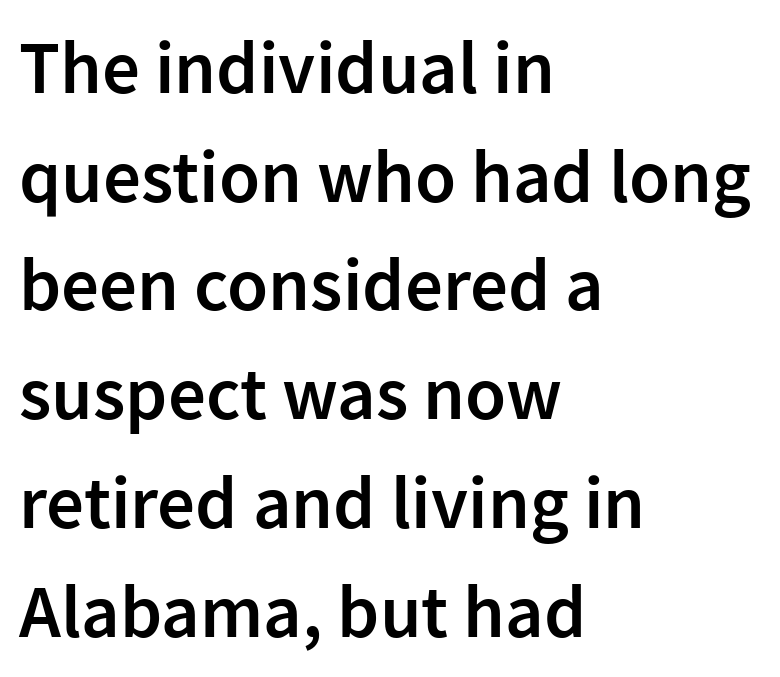
The image shows 75 px semibold sans-serif type, upright; set left-aligned, normal line spacing (1.45x), normal letter spacing, not underlined; low stroke contrast and a medium x-height.
